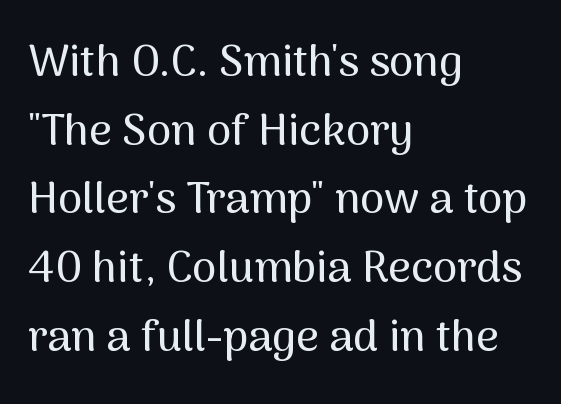
Q: Is the text italic (slanted)? A: No, it is upright.
Q: Is the typeface a serif or a sans-serif typeface? A: Sans-serif.
Q: Is the text underlined? A: No.
Q: How is the paragraph aligned? A: Left-aligned.
Q: Is the spacing between letters normal or unusually wide? A: Normal.
Q: Is the spacing between lines tight, normal or loose? A: Normal.
Q: Width (condensed, normal, or wide)? A: Normal.
Q: Stroke contrast? A: Medium.
Q: x-height? A: Medium.
Q: Monospaced? A: No.
